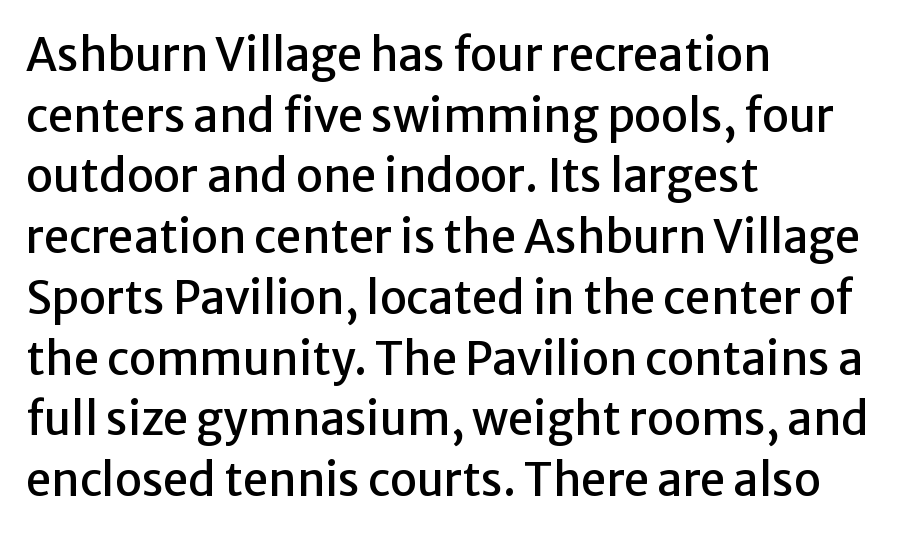
Q: Is the text italic (slanted)? A: No, it is upright.
Q: Is the typeface a serif or a sans-serif typeface? A: Sans-serif.
Q: Is the text underlined? A: No.
Q: How is the paragraph aligned? A: Left-aligned.
Q: Is the spacing between letters normal or unusually wide? A: Normal.
Q: Is the spacing between lines tight, normal or loose? A: Normal.
Q: Width (condensed, normal, or wide)? A: Normal.
Q: Stroke contrast? A: Low.
Q: x-height? A: Medium.
Q: Monospaced? A: No.
